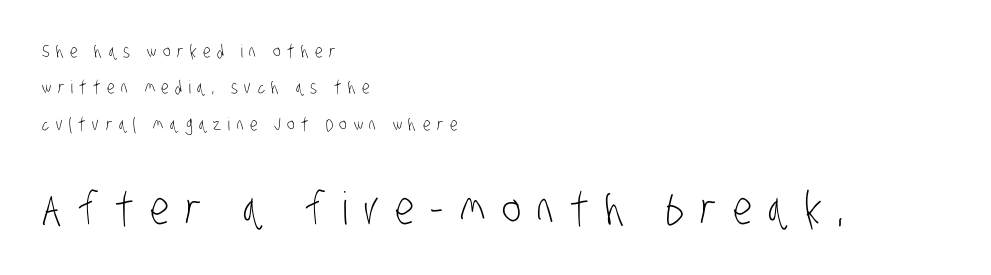
{"serif": "no", "bold": "no", "weight": "light", "width": "condensed", "stroke_contrast": "low", "x_height": "large", "monospaced": "no", "underline": "no", "align": "left", "line_spacing": "loose", "line_spacing_ratio": 2.02, "letter_spacing": "wide", "letter_spacing_em": 0.36, "larger_block": "second", "size_ratio": 2.5, "glyph_px": 45}
